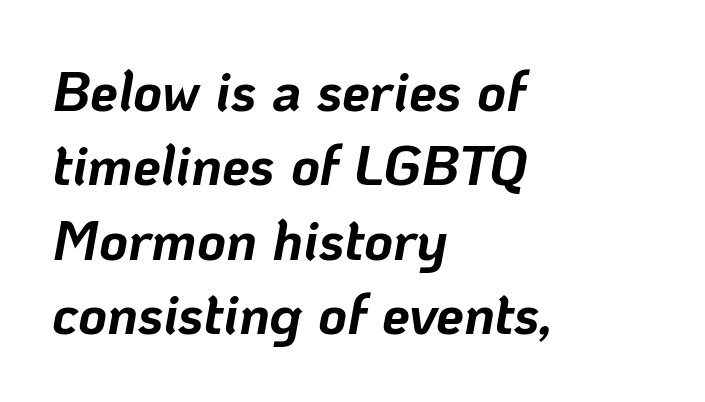
{"italic": "yes", "lean": "right", "slant_degrees": 10, "bold": "yes", "weight": "bold", "width": "normal", "stroke_contrast": "low", "x_height": "medium", "monospaced": "no", "underline": "no", "align": "left", "line_spacing": "normal", "line_spacing_ratio": 1.33, "letter_spacing": "normal", "letter_spacing_em": 0.0, "glyph_px": 56}
